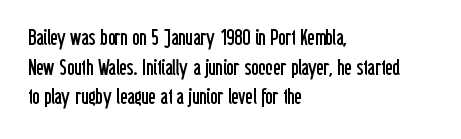
{"italic": "no", "bold": "no", "underline": "no", "align": "left", "line_spacing": "normal", "line_spacing_ratio": 1.35, "letter_spacing": "normal", "letter_spacing_em": 0.0, "glyph_px": 22}
